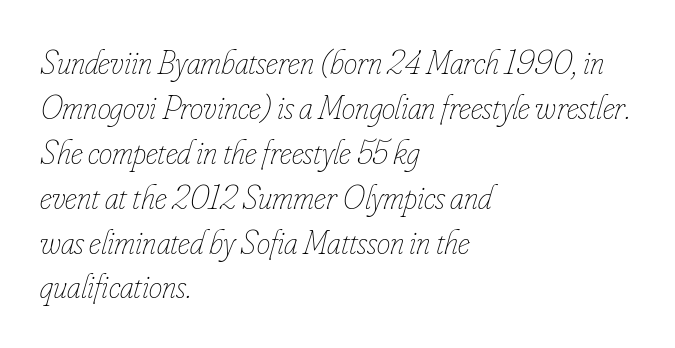
The image shows 34 px thin, condensed type, italic (leaning right); set left-aligned, normal line spacing (1.32x), normal letter spacing, not underlined; low stroke contrast and a small x-height.
